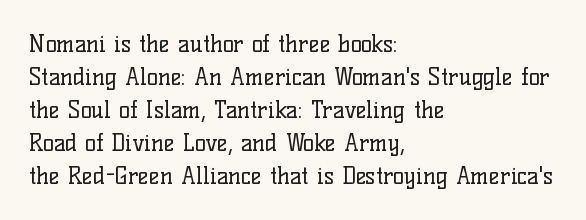
{"italic": "no", "bold": "no", "underline": "no", "align": "left", "line_spacing": "normal", "line_spacing_ratio": 1.44, "letter_spacing": "normal", "letter_spacing_em": 0.0, "glyph_px": 23}
